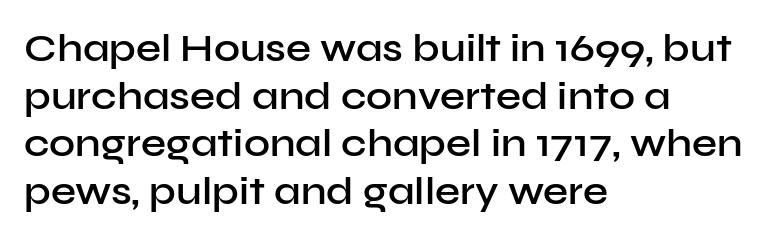
{"serif": "no", "italic": "no", "bold": "semi", "weight": "semibold", "width": "normal", "stroke_contrast": "low", "x_height": "medium", "monospaced": "no", "underline": "no", "align": "left", "line_spacing_ratio": 1.19, "letter_spacing": "normal", "letter_spacing_em": 0.0, "glyph_px": 40}
